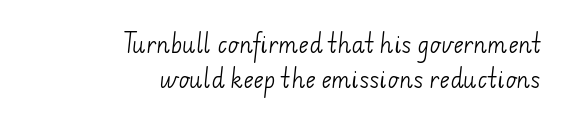
The image shows 22 px text type; set right-aligned, normal line spacing (1.58x), normal letter spacing, not underlined.
